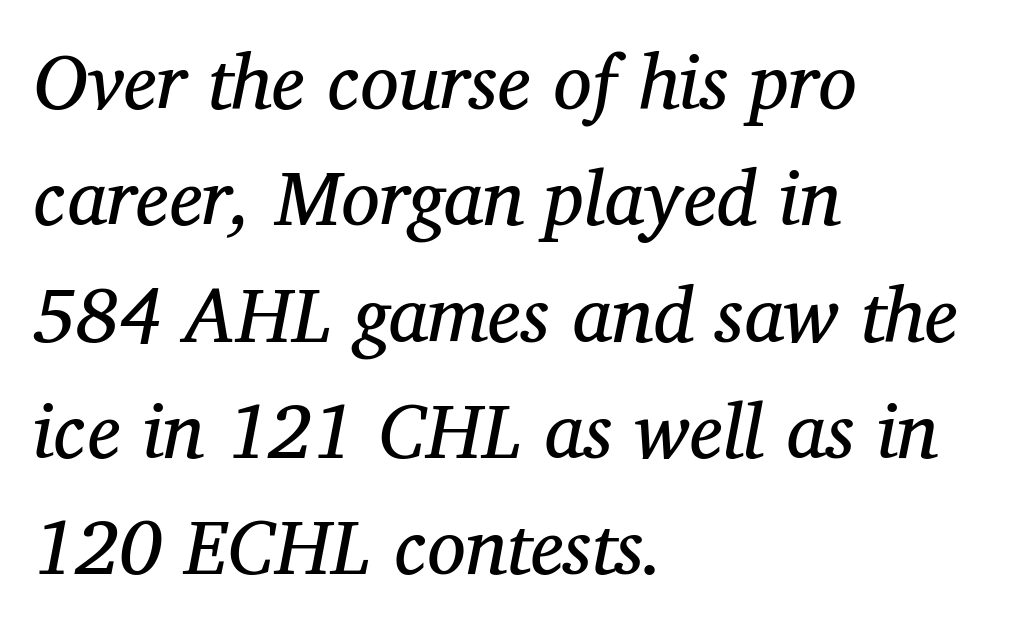
Q: Is the text bold? A: No.
Q: Is the text italic (slanted)? A: Yes, it leans right by about 12 degrees.
Q: Is the typeface a serif or a sans-serif typeface? A: Serif.
Q: Is the text underlined? A: No.
Q: How is the paragraph aligned? A: Left-aligned.
Q: Is the spacing between letters normal or unusually wide? A: Normal.
Q: Is the spacing between lines tight, normal or loose? A: Normal.
Q: Width (condensed, normal, or wide)? A: Normal.
Q: Stroke contrast? A: Medium.
Q: x-height? A: Medium.
Q: Monospaced? A: No.
